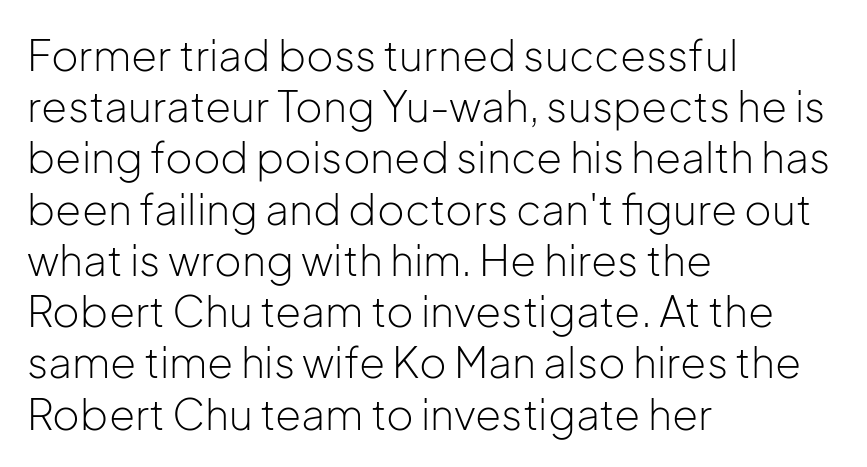
The image shows 42 px light sans-serif type, upright; set left-aligned, line spacing 1.22x, normal letter spacing, not underlined; low stroke contrast and a medium x-height.
